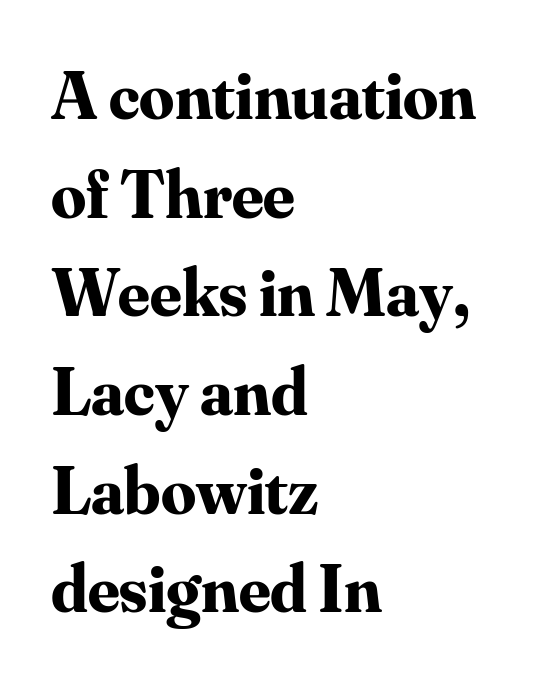
The image shows 69 px bold serif type, upright; set left-aligned, normal line spacing (1.43x), normal letter spacing, not underlined; medium stroke contrast and a small x-height.
